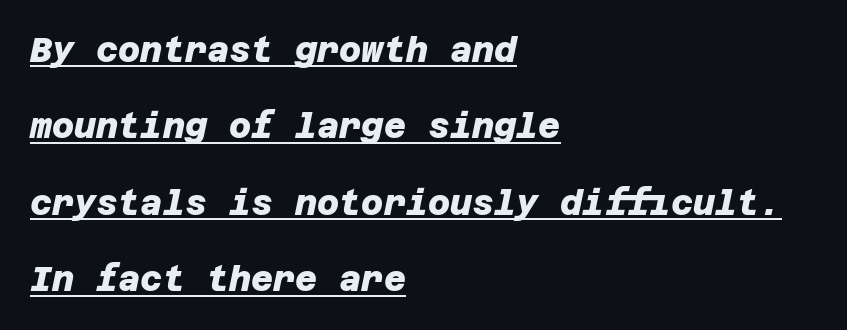
The image shows 34 px heavy sans-serif type; set left-aligned, loose line spacing (2.25x), normal letter spacing, underlined; low stroke contrast and a large x-height.
